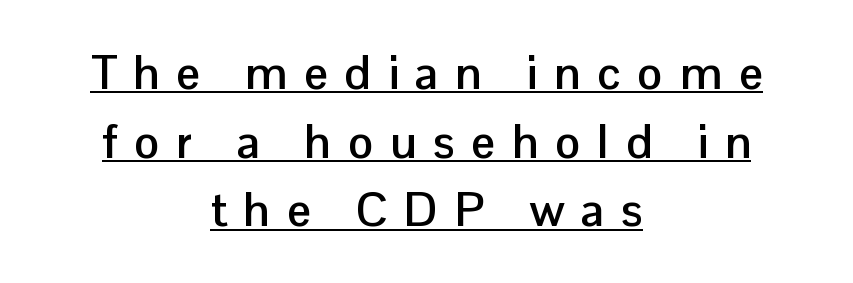
{"serif": "no", "italic": "no", "bold": "yes", "weight": "semibold", "width": "normal", "stroke_contrast": "low", "x_height": "medium", "monospaced": "no", "underline": "yes", "align": "center", "line_spacing": "normal", "line_spacing_ratio": 1.46, "letter_spacing": "wide", "letter_spacing_em": 0.36, "glyph_px": 47}
